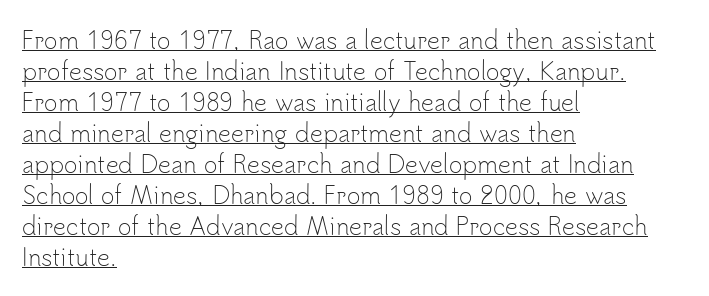
Horizontally, the lines are justified to the leading edge only. A typesetter would mark this as roman, not italic. Students, note that the glyphs here touch the page at normal intervals. This sample keeps an unexceptional amount of space between lines. Weight: regular or lighter.
